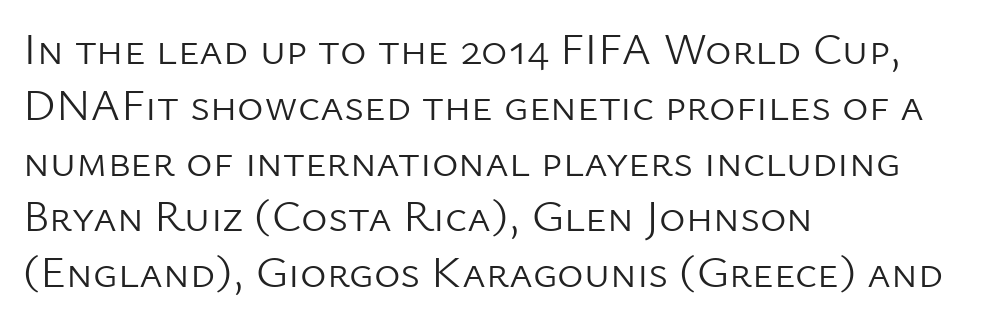
Q: Is the text bold? A: No.
Q: Is the text italic (slanted)? A: No, it is upright.
Q: Is the typeface a serif or a sans-serif typeface? A: Sans-serif.
Q: Is the text underlined? A: No.
Q: How is the paragraph aligned? A: Left-aligned.
Q: Is the spacing between letters normal or unusually wide? A: Normal.
Q: Width (condensed, normal, or wide)? A: Normal.
Q: Stroke contrast? A: Low.
Q: x-height? A: Medium.
Q: Monospaced? A: No.
